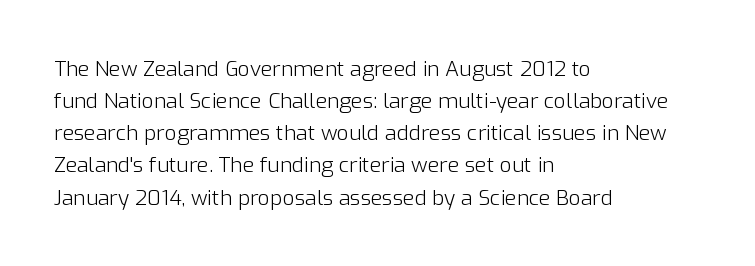
The image shows 21 px text type, upright; set left-aligned, normal line spacing (1.53x), normal letter spacing, not underlined.
